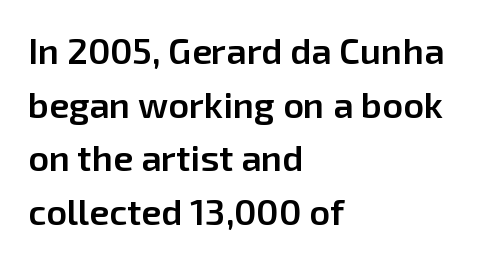
The space beneath each line is pristine and unruled. What's the leading like? Ordinary, nothing unusual. You can tell it's not italic because the verticals are truly vertical. You could not count columns in this text — the font is proportionally spaced. Check where the strokes stop: nothing finishes them off — pure sans. Short and long lines alike share a common starting point at left.
